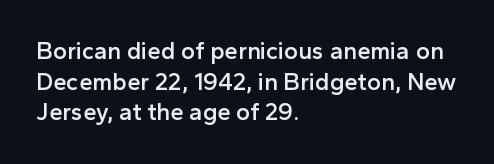
The image shows 24 px text type, upright; set left-aligned, normal line spacing (1.28x), normal letter spacing, not underlined.
